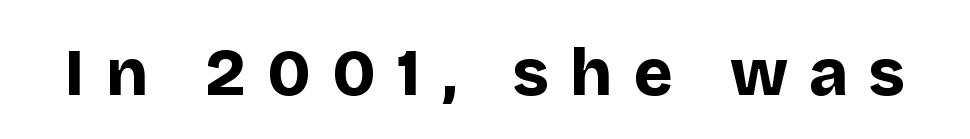
{"serif": "no", "italic": "no", "bold": "yes", "weight": "bold", "width": "normal", "stroke_contrast": "low", "x_height": "large", "monospaced": "no", "underline": "no", "letter_spacing": "wide", "letter_spacing_em": 0.32, "glyph_px": 66}
